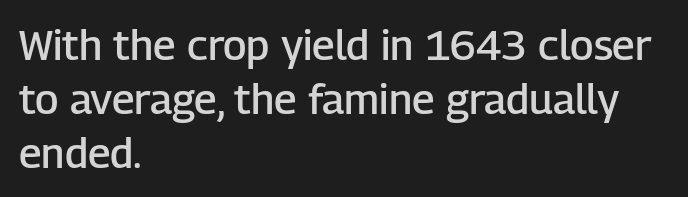
The image shows 42 px semibold sans-serif type, upright; set left-aligned, normal line spacing (1.28x), normal letter spacing, not underlined; low stroke contrast and a medium x-height.
